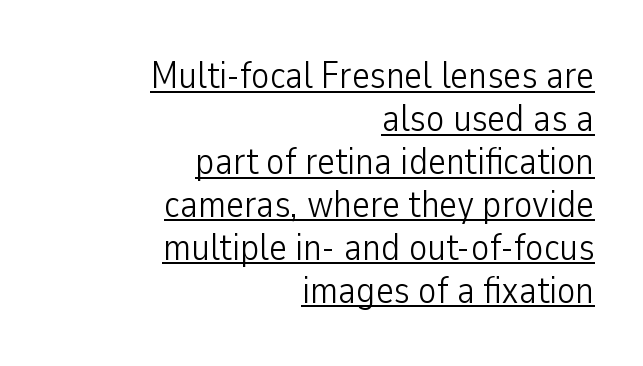
Horizontally, the lines are justified to the trailing edge only. The type is set solid horizontally, with unmodified tracking. Cramped leading. Do the characters align in a grid? No, the font is proportional.
